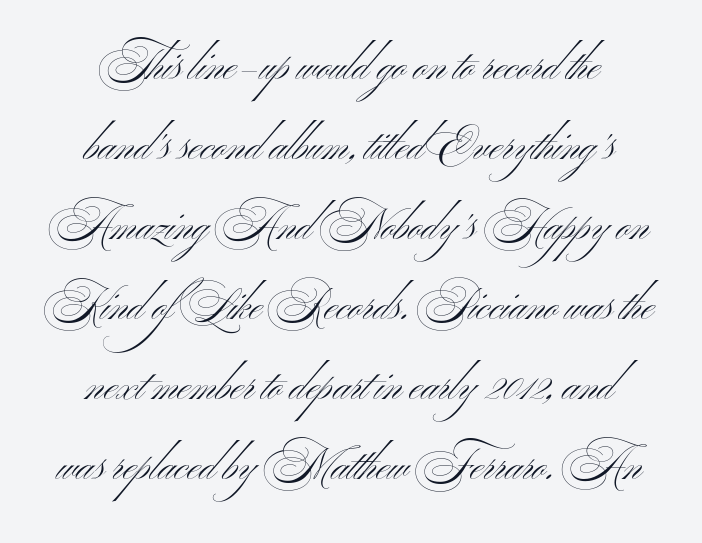
Rule under the text: the space is simply empty. Is this a sans? Yes — the strokes have no serifs. Inter-character spacing is left at the font's built-in metrics. The strokes are not fattened; the text isn't bold.
